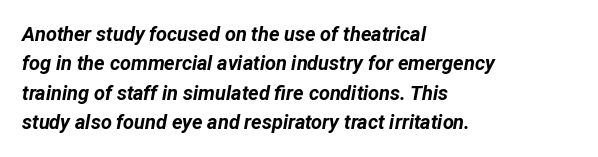
{"italic": "yes", "lean": "right", "slant_degrees": 12, "bold": "yes", "underline": "no", "align": "left", "line_spacing": "normal", "line_spacing_ratio": 1.47, "letter_spacing": "normal", "letter_spacing_em": 0.0, "glyph_px": 20}
